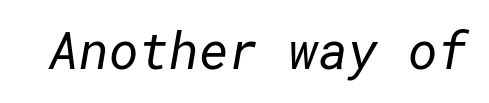
The image shows 51 px regular-weight sans-serif type; set normal letter spacing, not underlined; low stroke contrast and a medium x-height.
